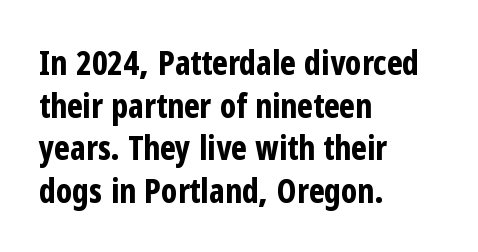
{"serif": "no", "italic": "no", "bold": "yes", "weight": "bold", "width": "condensed", "stroke_contrast": "low", "x_height": "medium", "monospaced": "no", "underline": "no", "align": "left", "line_spacing": "normal", "line_spacing_ratio": 1.29, "letter_spacing": "normal", "letter_spacing_em": 0.0, "glyph_px": 33}
